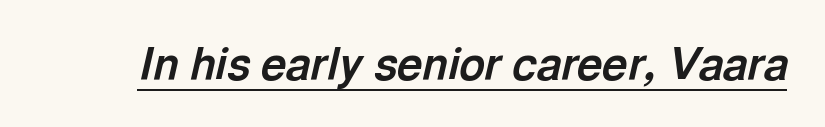
{"italic": "yes", "lean": "right", "slant_degrees": 13, "bold": "yes", "weight": "bold", "width": "normal", "x_height": "medium", "monospaced": "no", "underline": "yes", "letter_spacing": "normal", "letter_spacing_em": 0.0, "glyph_px": 44}
